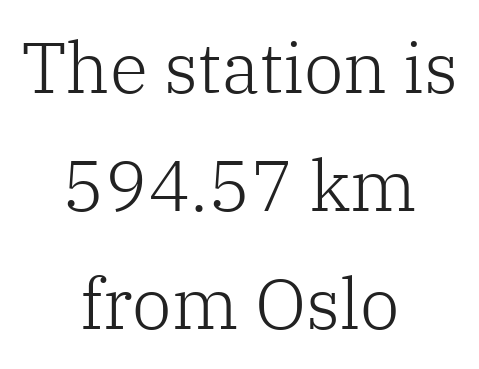
Q: Is the text bold? A: No.
Q: Is the text italic (slanted)? A: No, it is upright.
Q: Is the typeface a serif or a sans-serif typeface? A: Serif.
Q: Is the text underlined? A: No.
Q: How is the paragraph aligned? A: Centered.
Q: Is the spacing between letters normal or unusually wide? A: Normal.
Q: Is the spacing between lines tight, normal or loose? A: Normal.
Q: Width (condensed, normal, or wide)? A: Normal.
Q: Stroke contrast? A: Low.
Q: x-height? A: Medium.
Q: Monospaced? A: No.
